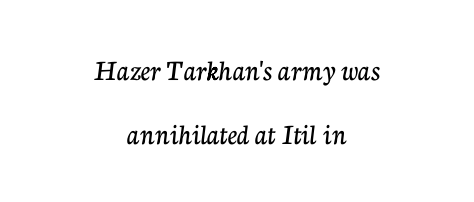
Q: Is the text italic (slanted)? A: Yes.
Q: Is the typeface a serif or a sans-serif typeface? A: Serif.
Q: Is the text underlined? A: No.
Q: How is the paragraph aligned? A: Centered.
Q: Is the spacing between letters normal or unusually wide? A: Normal.
Q: Is the spacing between lines tight, normal or loose? A: Loose.
Q: Width (condensed, normal, or wide)? A: Normal.
Q: Stroke contrast? A: Low.
Q: x-height? A: Medium.
Q: Monospaced? A: No.
